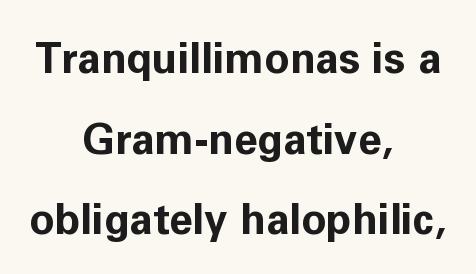
Do the characters align in a grid? No, the font is proportional. To sum up the face: it is a sans, with no serifs. The glyphs have the mass of a bold cut. Does extra space separate the letters? No, they use regular spacing. Casual observation: everything's sitting right in the middle.
